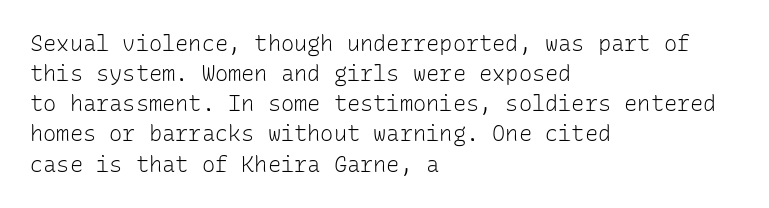
Q: Is the text bold? A: No.
Q: Is the text italic (slanted)? A: No, it is upright.
Q: Is the text underlined? A: No.
Q: How is the paragraph aligned? A: Left-aligned.
Q: Is the spacing between letters normal or unusually wide? A: Normal.
Q: Is the spacing between lines tight, normal or loose? A: Normal.
